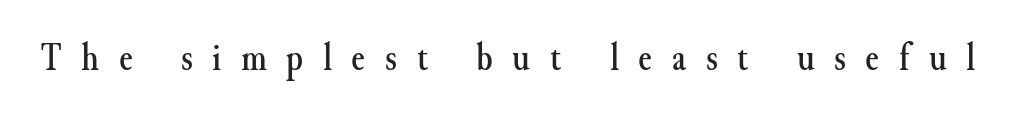
The image shows 40 px serif type, upright; set unusually wide letter spacing (+0.49 em), not underlined; medium stroke contrast and a small x-height.
